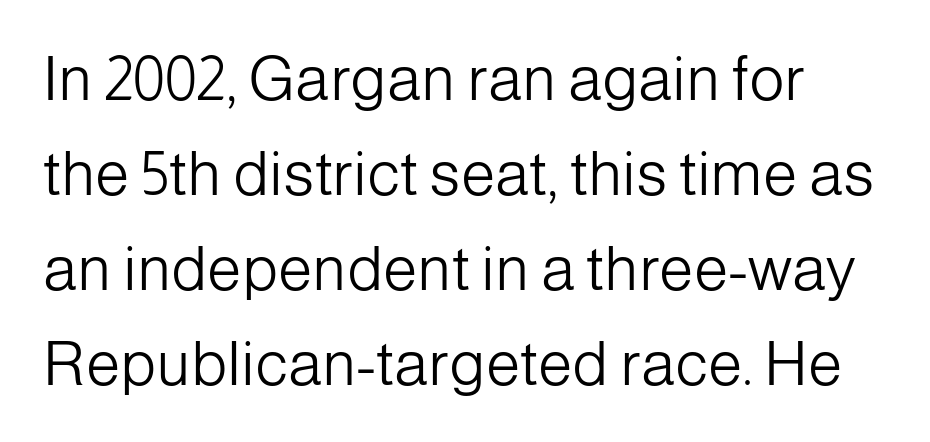
{"serif": "no", "italic": "no", "bold": "no", "weight": "light", "width": "normal", "stroke_contrast": "low", "x_height": "medium", "monospaced": "no", "underline": "no", "line_spacing": "normal", "line_spacing_ratio": 1.53, "letter_spacing": "normal", "letter_spacing_em": 0.0, "glyph_px": 62}
